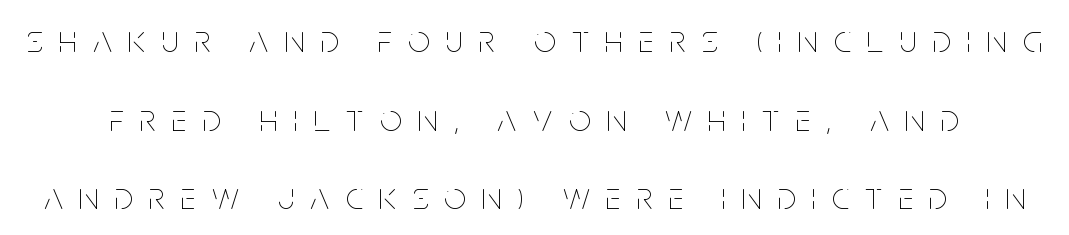
{"italic": "no", "bold": "no", "weight": "thin", "width": "condensed", "stroke_contrast": "low", "x_height": "large", "monospaced": "no", "underline": "no", "line_spacing": "loose", "line_spacing_ratio": 2.07, "letter_spacing": "wide", "letter_spacing_em": 0.43, "glyph_px": 38}
